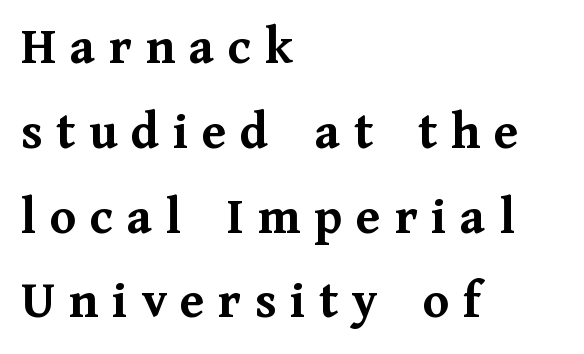
Q: Is the text bold? A: Yes.
Q: Is the text italic (slanted)? A: No, it is upright.
Q: Is the typeface a serif or a sans-serif typeface? A: Serif.
Q: Is the text underlined? A: No.
Q: How is the paragraph aligned? A: Left-aligned.
Q: Is the spacing between letters normal or unusually wide? A: Unusually wide.
Q: Is the spacing between lines tight, normal or loose? A: Normal.
Q: Width (condensed, normal, or wide)? A: Normal.
Q: Stroke contrast? A: Medium.
Q: x-height? A: Medium.
Q: Monospaced? A: No.
